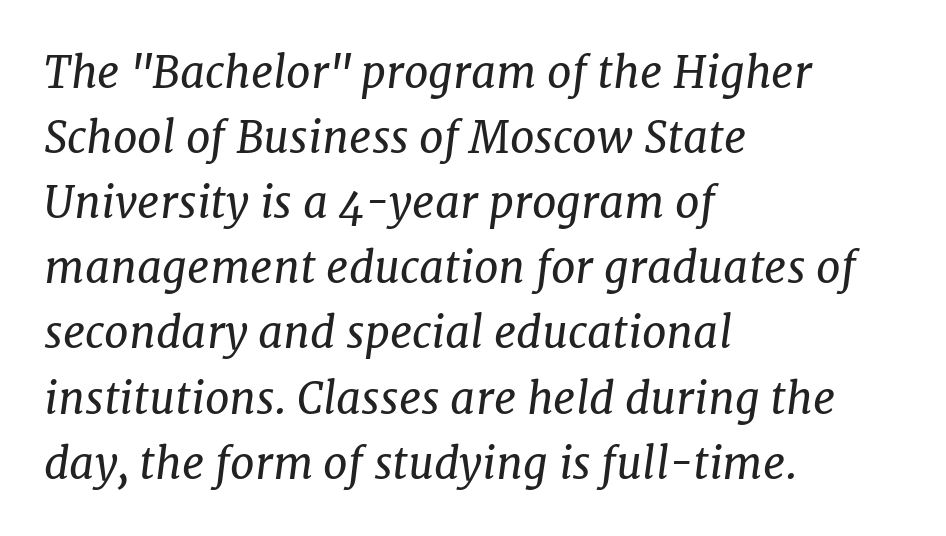
{"serif": "yes", "italic": "yes", "lean": "right", "slant_degrees": 7, "bold": "no", "weight": "regular", "width": "normal", "stroke_contrast": "low", "x_height": "medium", "monospaced": "no", "underline": "no", "align": "left", "line_spacing": "normal", "line_spacing_ratio": 1.48, "letter_spacing": "normal", "letter_spacing_em": 0.0, "glyph_px": 44}
